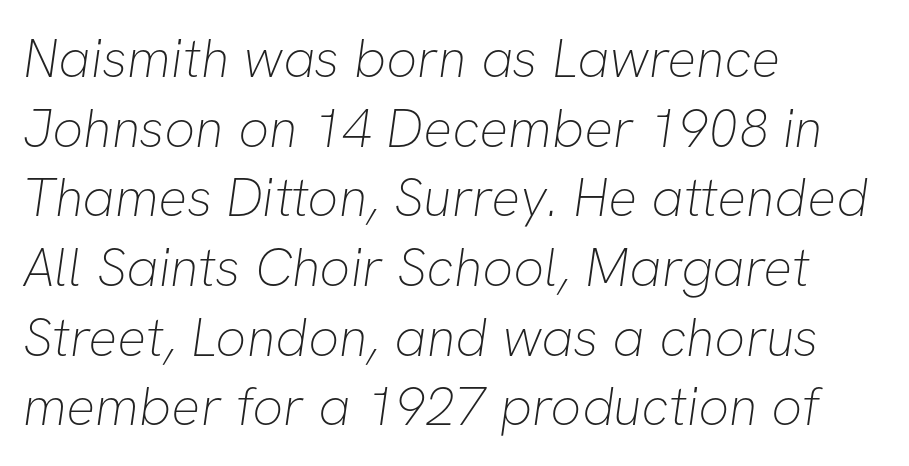
The image shows 54 px thin sans-serif type; set left-aligned, normal line spacing (1.29x), normal letter spacing, not underlined; low stroke contrast and a medium x-height.
